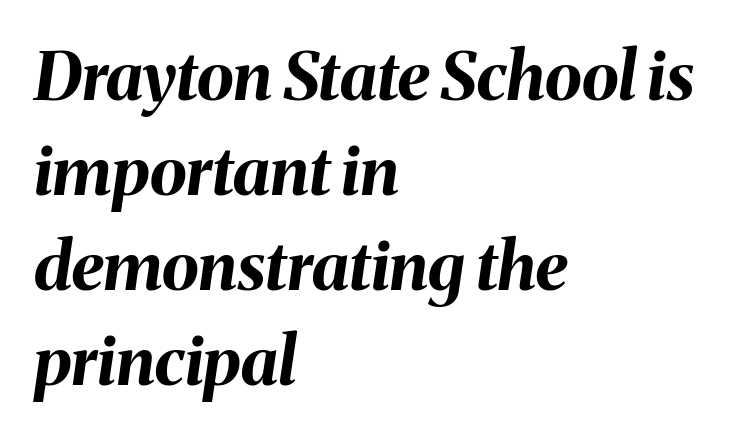
The passage is arranged the way most books set body copy — flush left. Summary of vertical rhythm: regular, with standard interline spacing. The lettering tilts uniformly, giving the passage an italic look. What weight is shown? A full bold with thick strokes.
